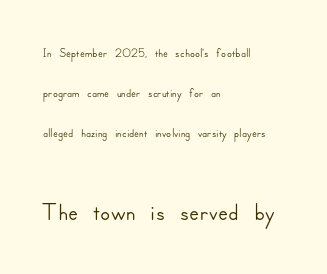
These lines are set flush left with a ragged right edge. The face used here is a sans, in the tradition of grotesques and geometrics. The specimen omits any rule beneath the text block's lines. Quick note: not italic, upright. Looks like regular typesetting: each glyph gets only the width it needs. The lines are spread far apart with generous leading.
